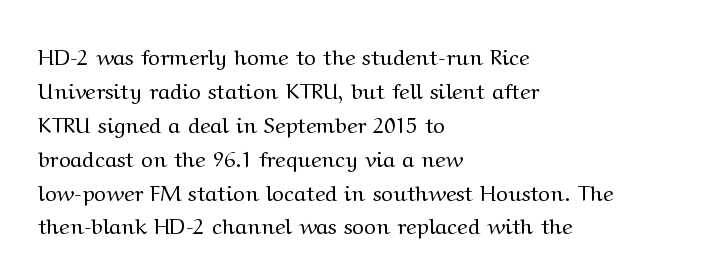
The image shows 22 px text type, upright; set left-aligned, normal line spacing (1.54x), normal letter spacing, not underlined.
